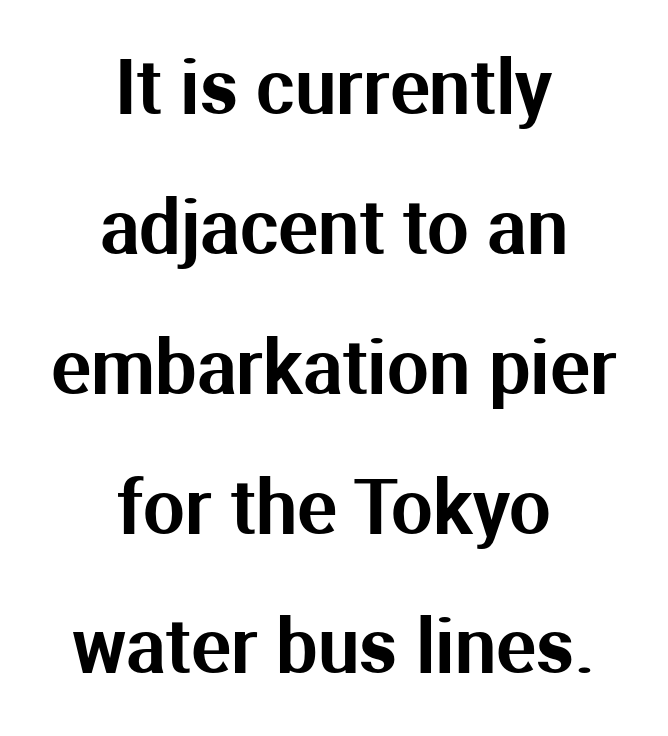
The space directly below the letters is spotless. Typeset on center — no edge is straight. The specimen reads as upright at a glance. In terms of letterform style, serifs are entirely absent. Varying glyph widths throughout — classic text-font behaviour.
